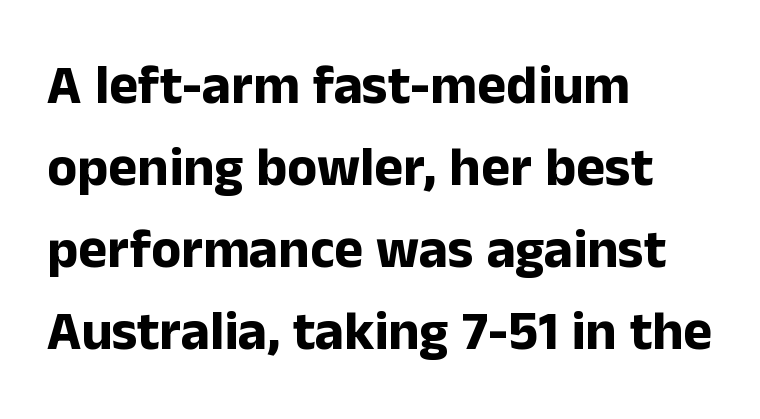
The passage is arranged the way most books set body copy — flush left. Standard letterfit; no display-style spreading of the glyphs. Letterform terminals end flat and unadorned throughout the passage. Strong, thick strokes mark this as bold type. Ordinary non-slanted type is in use. A clean baseline with only descenders dipping below it.
